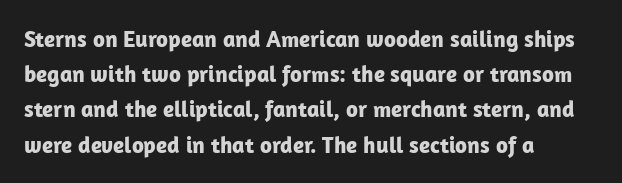
{"italic": "no", "bold": "yes", "underline": "no", "align": "left", "line_spacing": "normal", "line_spacing_ratio": 1.53, "letter_spacing": "normal", "letter_spacing_em": 0.0, "glyph_px": 23}
